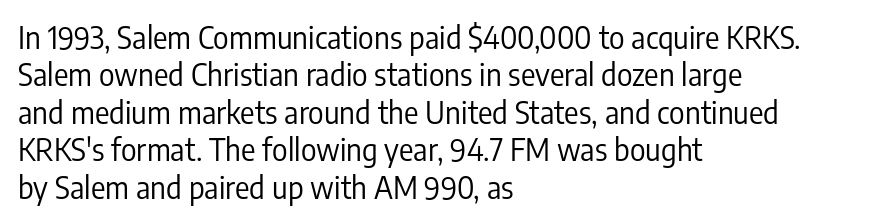
{"serif": "no", "italic": "no", "bold": "no", "weight": "regular", "width": "condensed", "stroke_contrast": "low", "x_height": "medium", "monospaced": "no", "underline": "no", "align": "left", "line_spacing": "normal", "line_spacing_ratio": 1.25, "letter_spacing": "normal", "letter_spacing_em": 0.0, "glyph_px": 30}
